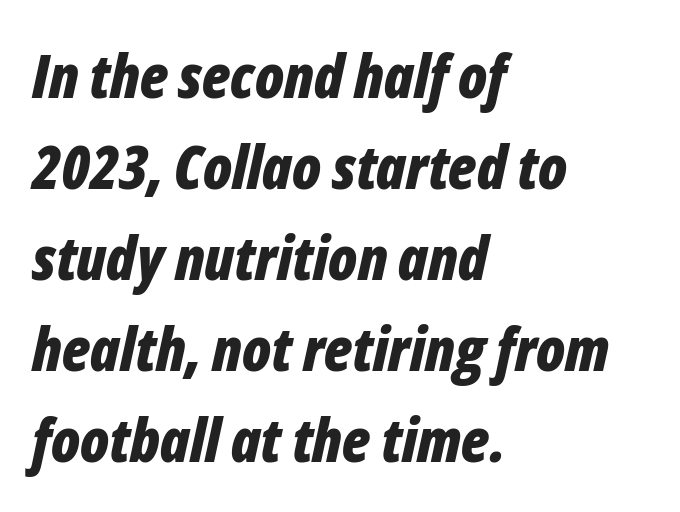
The image shows 61 px bold, condensed type, italic (leaning right); set left-aligned, normal line spacing (1.49x), normal letter spacing, not underlined; low stroke contrast and a medium x-height.
